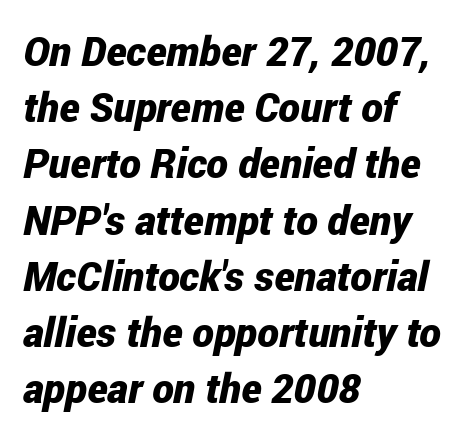
The image shows 41 px bold, condensed type, italic (leaning right); set left-aligned, normal line spacing (1.37x), normal letter spacing, not underlined; low stroke contrast and a medium x-height.
